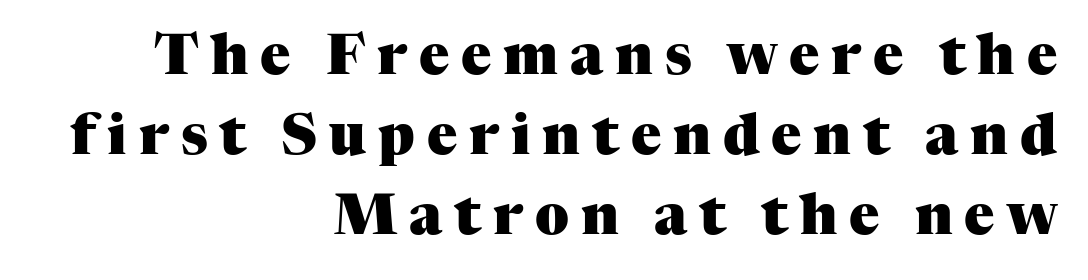
The image shows 56 px heavy serif type, upright; set right-aligned, normal line spacing (1.43x), unusually wide letter spacing (+0.21 em), not underlined; medium stroke contrast and a medium x-height.
